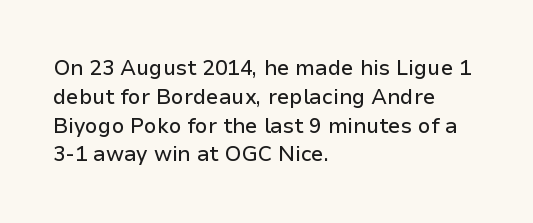
{"italic": "no", "underline": "no", "align": "left", "line_spacing": "normal", "line_spacing_ratio": 1.37, "letter_spacing": "normal", "letter_spacing_em": 0.0, "glyph_px": 21}
